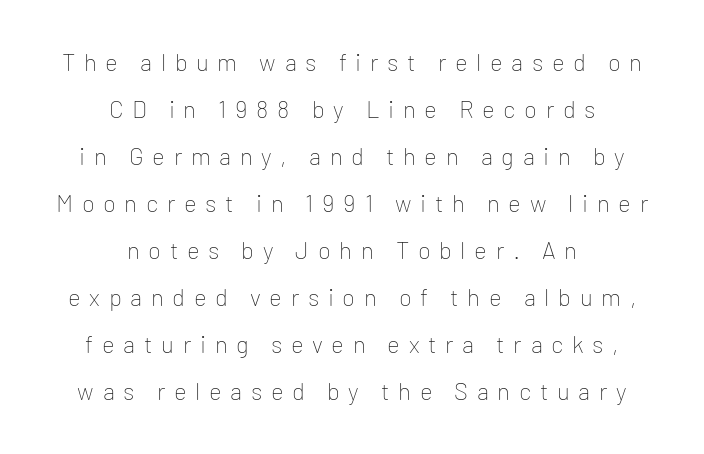
Q: Is the text bold? A: No.
Q: Is the text italic (slanted)? A: No, it is upright.
Q: Is the text underlined? A: No.
Q: How is the paragraph aligned? A: Centered.
Q: Is the spacing between letters normal or unusually wide? A: Unusually wide.
Q: Is the spacing between lines tight, normal or loose? A: Loose.
